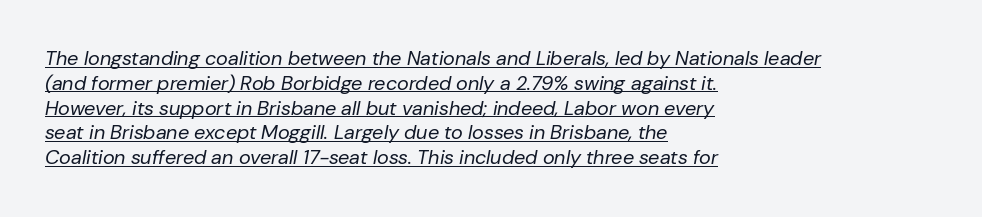
{"italic": "yes", "lean": "right", "slant_degrees": 10, "bold": "no", "underline": "yes", "align": "left", "line_spacing_ratio": 1.24, "letter_spacing": "normal", "letter_spacing_em": 0.0, "glyph_px": 20}
